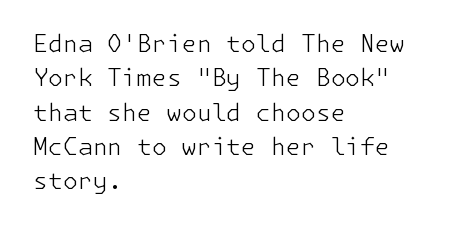
Vertical stems look standard width or narrower in stroke. Default kerning and tracking; the words read as compact shapes. These lines are set flush left with a ragged right edge. The baseline area is clear.
